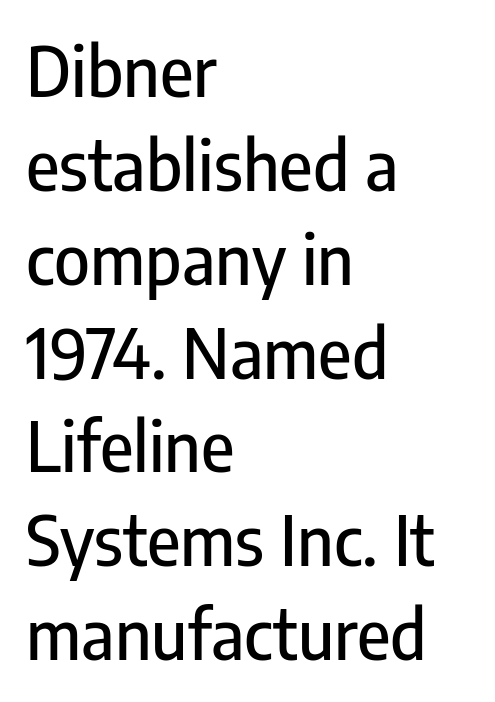
Q: Is the text italic (slanted)? A: No, it is upright.
Q: Is the typeface a serif or a sans-serif typeface? A: Sans-serif.
Q: Is the text underlined? A: No.
Q: How is the paragraph aligned? A: Left-aligned.
Q: Is the spacing between letters normal or unusually wide? A: Normal.
Q: Is the spacing between lines tight, normal or loose? A: Normal.
Q: Width (condensed, normal, or wide)? A: Condensed.
Q: Stroke contrast? A: Low.
Q: x-height? A: Medium.
Q: Monospaced? A: No.
